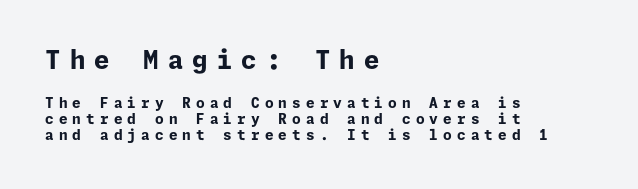
Is the lower block the larger one? No — the upper block carries the bigger type. Someone cranked the tracking dial way up on this one. A full-strength bold gives these letters their thick strokes. Italic: no, the glyphs are upright roman.
